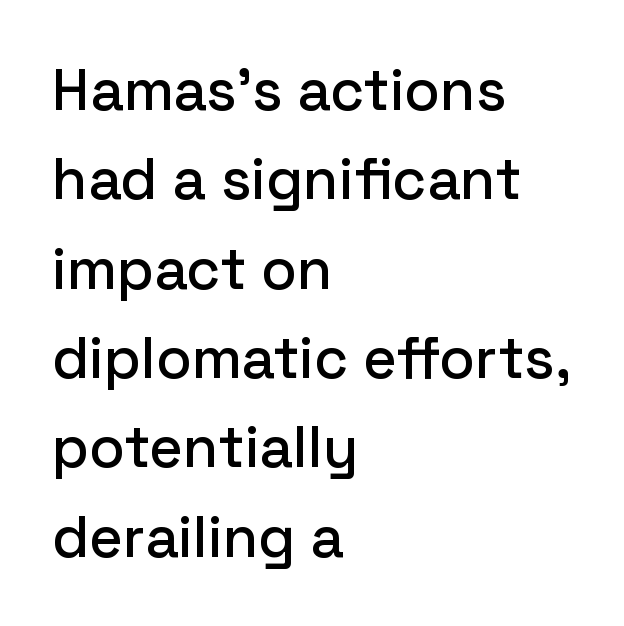
{"serif": "no", "italic": "no", "width": "normal", "stroke_contrast": "low", "x_height": "medium", "monospaced": "no", "underline": "no", "align": "left", "line_spacing": "normal", "line_spacing_ratio": 1.54, "letter_spacing": "normal", "letter_spacing_em": 0.0, "glyph_px": 58}
